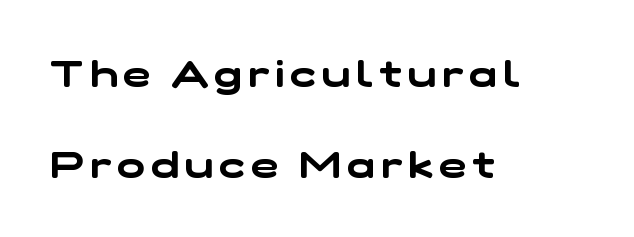
Q: Is the typeface a serif or a sans-serif typeface? A: Sans-serif.
Q: Is the text underlined? A: No.
Q: How is the paragraph aligned? A: Left-aligned.
Q: Is the spacing between lines tight, normal or loose? A: Loose.
Q: Width (condensed, normal, or wide)? A: Wide.
Q: Stroke contrast? A: Low.
Q: x-height? A: Medium.
Q: Monospaced? A: No.
